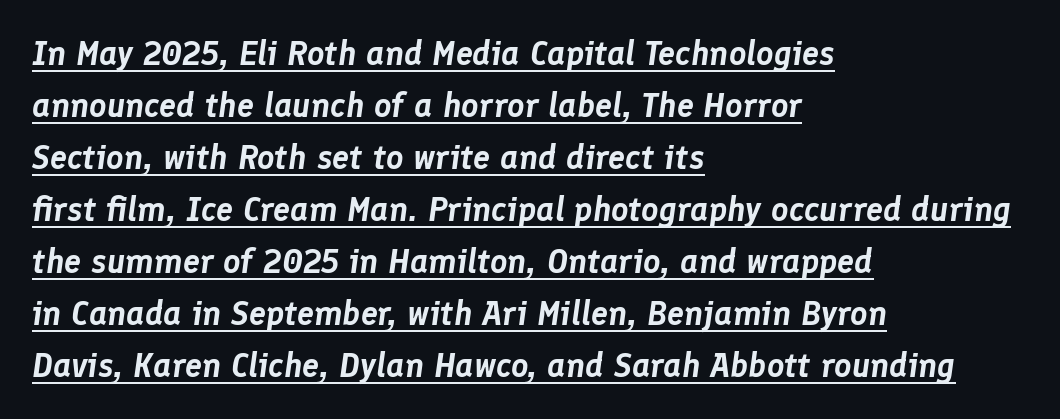
Q: Is the text italic (slanted)? A: Yes, it leans right by about 8 degrees.
Q: Is the text underlined? A: Yes.
Q: How is the paragraph aligned? A: Left-aligned.
Q: Is the spacing between letters normal or unusually wide? A: Normal.
Q: Is the spacing between lines tight, normal or loose? A: Normal.
Q: Width (condensed, normal, or wide)? A: Normal.
Q: Stroke contrast? A: Low.
Q: x-height? A: Medium.
Q: Monospaced? A: No.
